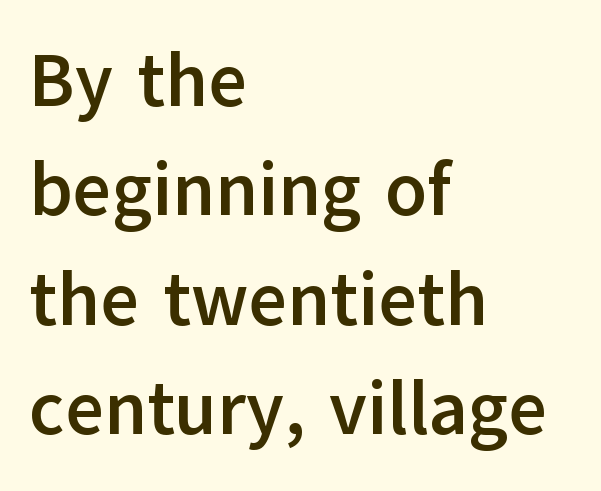
Chunky letters — that's bold for sure. Caption: multi-line text, flush left, ragged right. These lines are composed in type without serifs. Quick note: interline space is typical. Notice how the stems are strictly vertical — no italics here.
